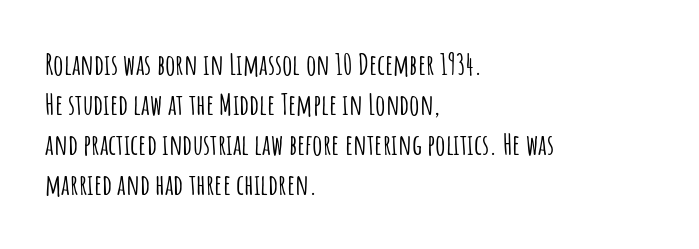
Q: Is the text italic (slanted)? A: No, it is upright.
Q: Is the typeface a serif or a sans-serif typeface? A: Sans-serif.
Q: Is the text underlined? A: No.
Q: How is the paragraph aligned? A: Left-aligned.
Q: Is the spacing between letters normal or unusually wide? A: Normal.
Q: Is the spacing between lines tight, normal or loose? A: Normal.
Q: Width (condensed, normal, or wide)? A: Condensed.
Q: Stroke contrast? A: Low.
Q: x-height? A: Large.
Q: Monospaced? A: No.
